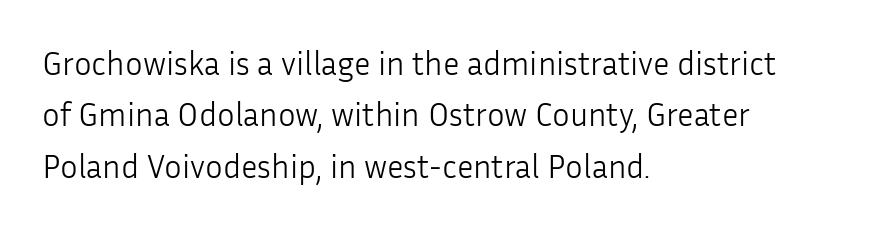
The image shows 33 px light sans-serif type, upright; set left-aligned, normal line spacing (1.56x), normal letter spacing, not underlined; low stroke contrast and a medium x-height.
